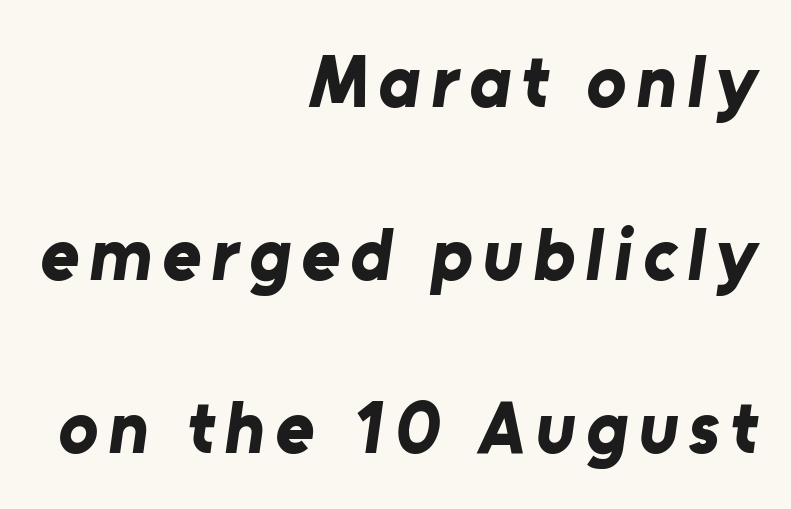
Q: Is the text bold? A: Yes.
Q: Is the typeface a serif or a sans-serif typeface? A: Sans-serif.
Q: Is the text underlined? A: No.
Q: How is the paragraph aligned? A: Right-aligned.
Q: Is the spacing between lines tight, normal or loose? A: Loose.
Q: Width (condensed, normal, or wide)? A: Normal.
Q: Stroke contrast? A: Low.
Q: x-height? A: Medium.
Q: Monospaced? A: No.
